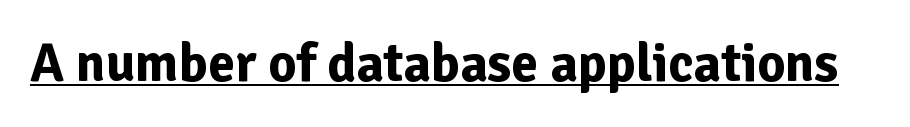
Check where the strokes stop: nothing finishes them off — pure sans. Is there any slant? The stems are plumb. Spacing verdict: proportional, widths tailored to each character. You could call the tracking neutral — neither tight nor loose. The face used here has the dense, thick strokes of a bold. Underlining? Definitely there.
